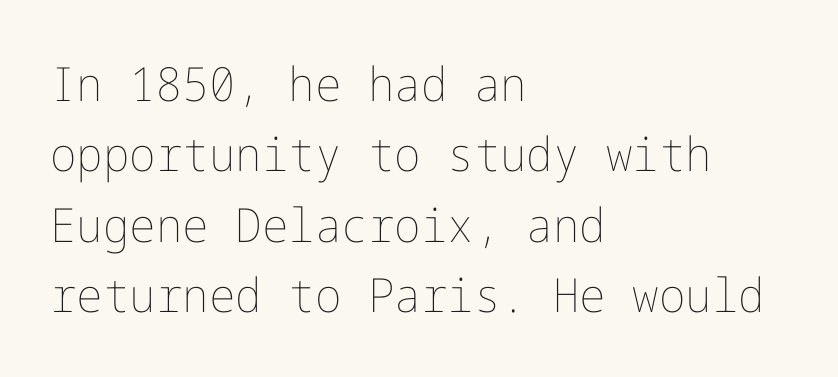
Every character sits straight up, as roman type does. The space directly below the letters is spotless. Caption: multi-line text, flush left, ragged right. Compared with typical paragraphs, the rows here are spaced about the same. Think standard paragraph weight, or any step lighter than that.
